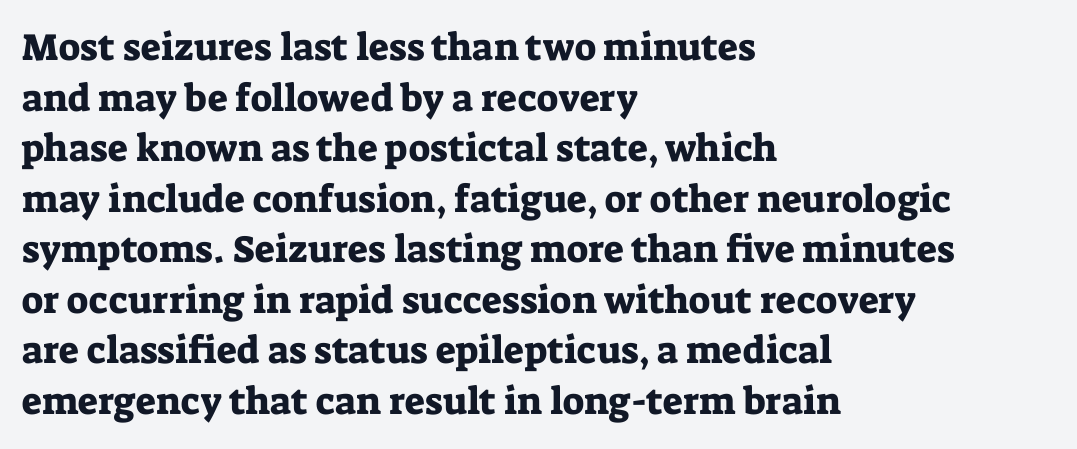
Q: Is the text italic (slanted)? A: No, it is upright.
Q: Is the typeface a serif or a sans-serif typeface? A: Serif.
Q: Is the text underlined? A: No.
Q: How is the paragraph aligned? A: Left-aligned.
Q: Is the spacing between letters normal or unusually wide? A: Normal.
Q: Is the spacing between lines tight, normal or loose? A: Normal.
Q: Width (condensed, normal, or wide)? A: Normal.
Q: Stroke contrast? A: Low.
Q: x-height? A: Medium.
Q: Monospaced? A: No.
